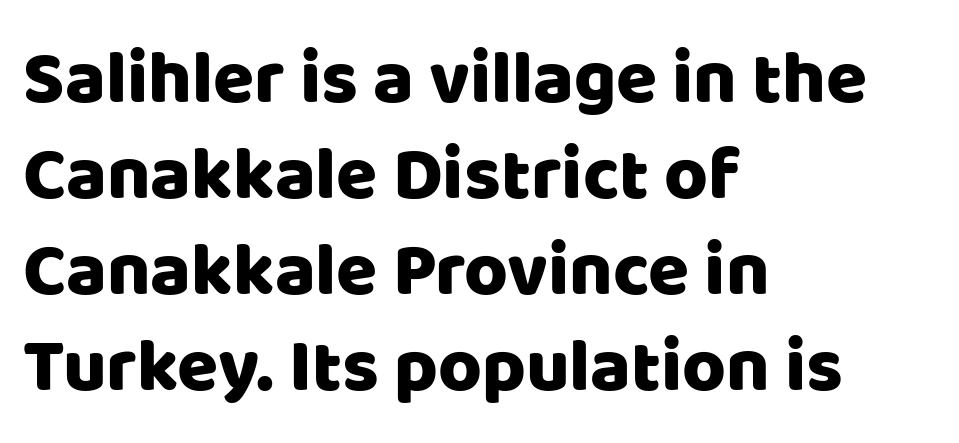
{"serif": "no", "italic": "no", "width": "normal", "stroke_contrast": "low", "x_height": "large", "monospaced": "no", "underline": "no", "align": "left", "line_spacing": "normal", "line_spacing_ratio": 1.28, "letter_spacing": "normal", "letter_spacing_em": 0.0, "glyph_px": 75}
